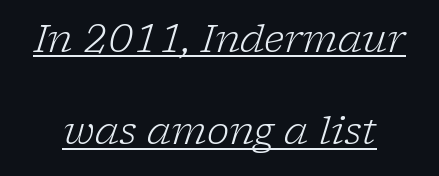
The image shows 38 px light serif type, italic (leaning right); set loose line spacing (2.43x), normal letter spacing, underlined; low stroke contrast and a medium x-height.
